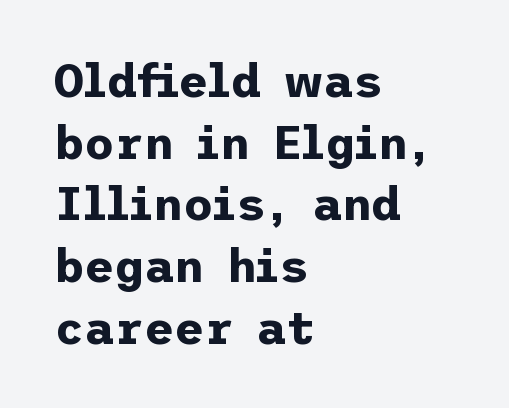
{"serif": "no", "italic": "no", "bold": "yes", "weight": "bold", "width": "normal", "stroke_contrast": "low", "x_height": "medium", "underline": "no", "align": "left", "line_spacing": "normal", "line_spacing_ratio": 1.34, "letter_spacing": "normal", "letter_spacing_em": 0.0, "glyph_px": 46}
